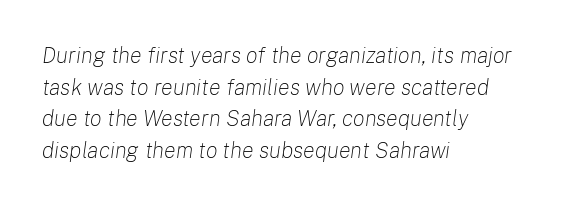
Honestly, there is no underline to notice here at all. In terms of leading, this rendering sits right in the middle. Observe the ordinary spacing: letters are neighbours, not strangers. Each line starts at the same left margin while the right side varies. Quick note: italic. No extra ink here — the face is not bold.
